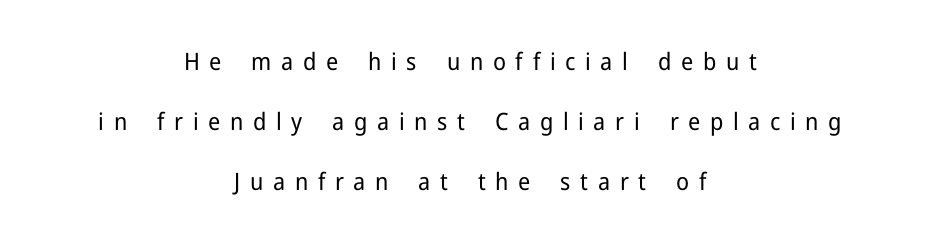
{"italic": "no", "bold": "no", "underline": "no", "align": "center", "line_spacing": "loose", "line_spacing_ratio": 2.49, "letter_spacing": "wide", "letter_spacing_em": 0.4, "glyph_px": 24}
